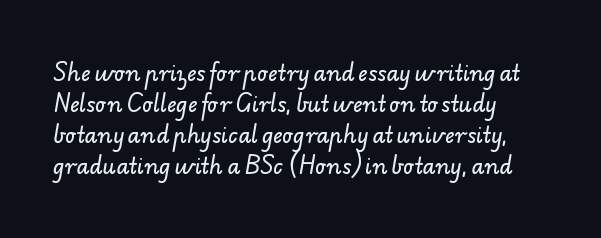
{"underline": "no", "align": "left", "line_spacing": "normal", "line_spacing_ratio": 1.48, "letter_spacing": "normal", "letter_spacing_em": 0.0, "glyph_px": 21}
